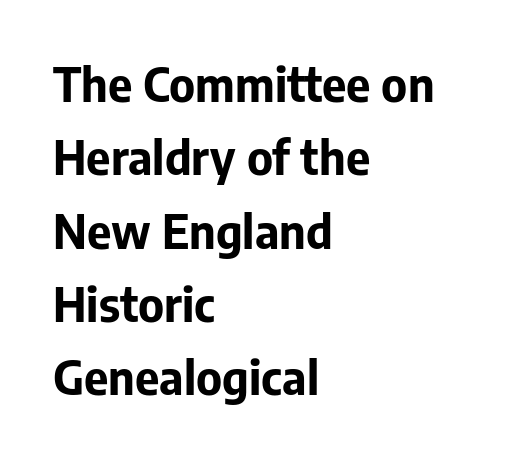
Q: Is the text bold? A: Yes.
Q: Is the text italic (slanted)? A: No, it is upright.
Q: Is the typeface a serif or a sans-serif typeface? A: Sans-serif.
Q: Is the text underlined? A: No.
Q: How is the paragraph aligned? A: Left-aligned.
Q: Is the spacing between letters normal or unusually wide? A: Normal.
Q: Is the spacing between lines tight, normal or loose? A: Normal.
Q: Width (condensed, normal, or wide)? A: Normal.
Q: Stroke contrast? A: Low.
Q: x-height? A: Medium.
Q: Monospaced? A: No.
